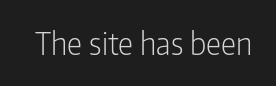
Q: Is the text bold? A: No.
Q: Is the text italic (slanted)? A: No, it is upright.
Q: Is the typeface a serif or a sans-serif typeface? A: Sans-serif.
Q: Is the text underlined? A: No.
Q: Is the spacing between letters normal or unusually wide? A: Normal.
Q: Width (condensed, normal, or wide)? A: Condensed.
Q: Stroke contrast? A: Low.
Q: x-height? A: Medium.
Q: Monospaced? A: No.
